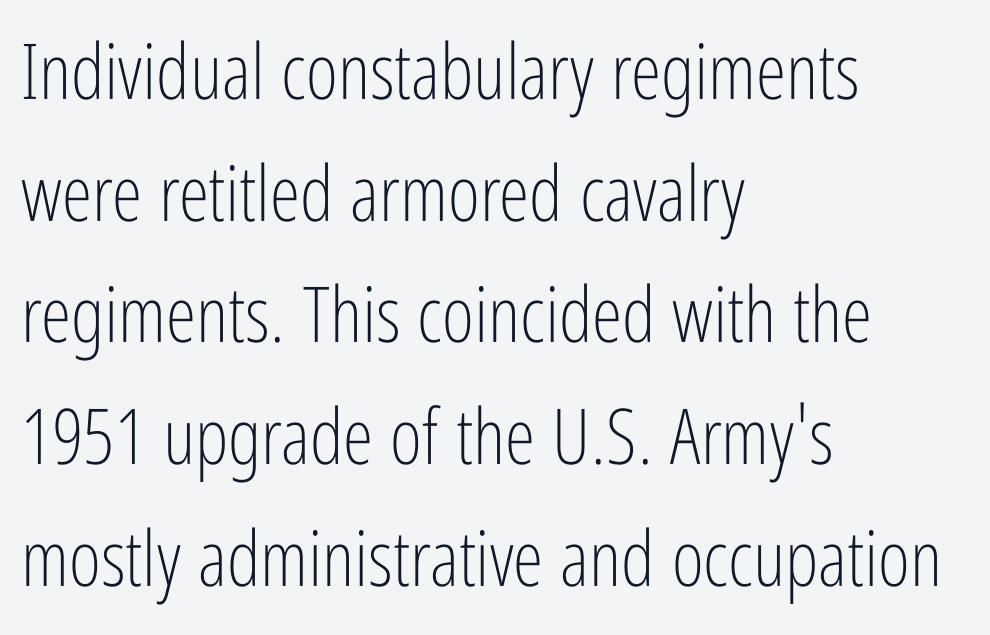
The tracking reads as untouched default to a designer's eye. The face used here is proportionally spaced, like ordinary book or web type. How would I describe the line gaps? Plain and ordinary. The font's upright variant was chosen for this text. The ragged edge is on the right, which tells us the setting is flush left.
